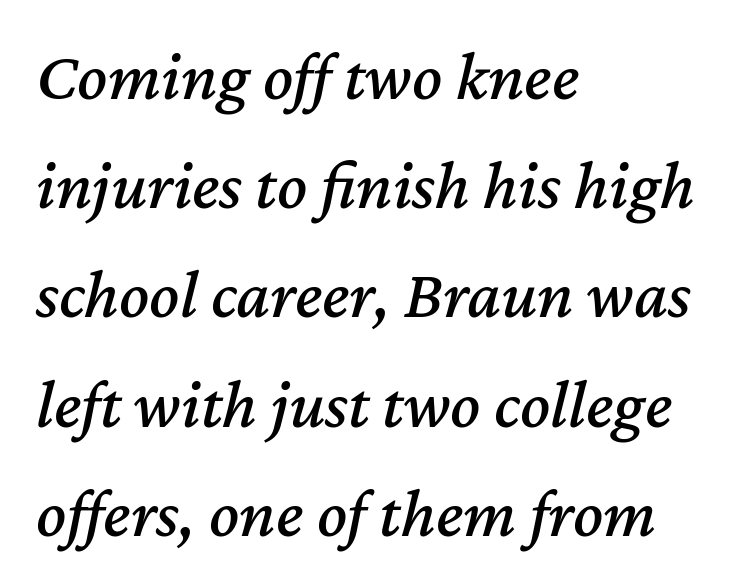
{"italic": "yes", "lean": "right", "slant_degrees": 12, "width": "normal", "stroke_contrast": "medium", "x_height": "medium", "monospaced": "no", "underline": "no", "align": "left", "line_spacing": "normal", "line_spacing_ratio": 1.56, "letter_spacing": "normal", "letter_spacing_em": 0.0, "glyph_px": 70}
